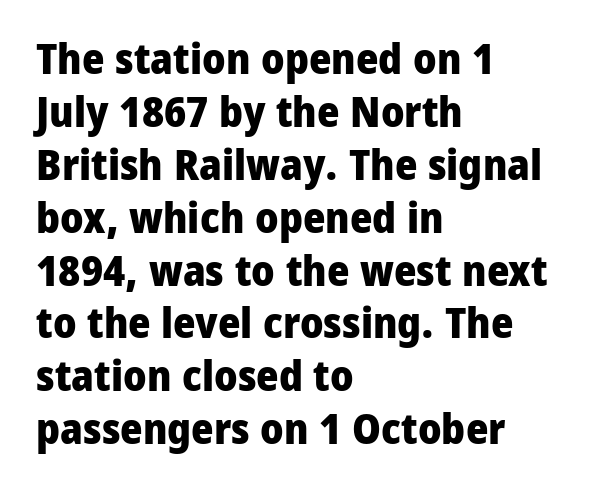
{"serif": "no", "italic": "no", "bold": "yes", "weight": "heavy", "width": "normal", "stroke_contrast": "low", "x_height": "medium", "monospaced": "no", "underline": "no", "align": "left", "line_spacing_ratio": 1.23, "letter_spacing": "normal", "letter_spacing_em": 0.0, "glyph_px": 43}
